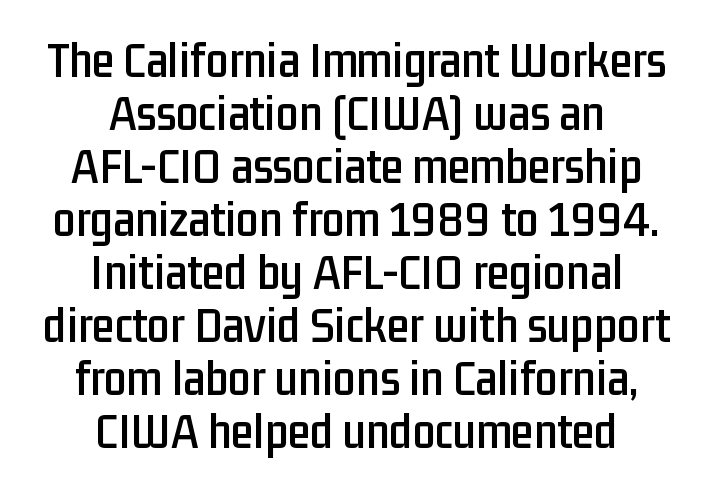
{"serif": "no", "italic": "no", "width": "condensed", "stroke_contrast": "low", "x_height": "medium", "monospaced": "no", "underline": "no", "align": "center", "line_spacing": "tight", "line_spacing_ratio": 1.04, "letter_spacing": "normal", "letter_spacing_em": 0.0, "glyph_px": 51}
